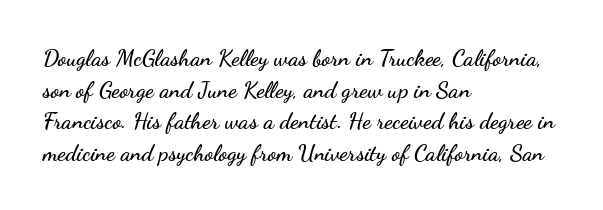
The letterforms sit shoulder to shoulder at normal distance. The paragraph has a hard left edge and a soft right edge. A clean baseline with only descenders dipping below it.
